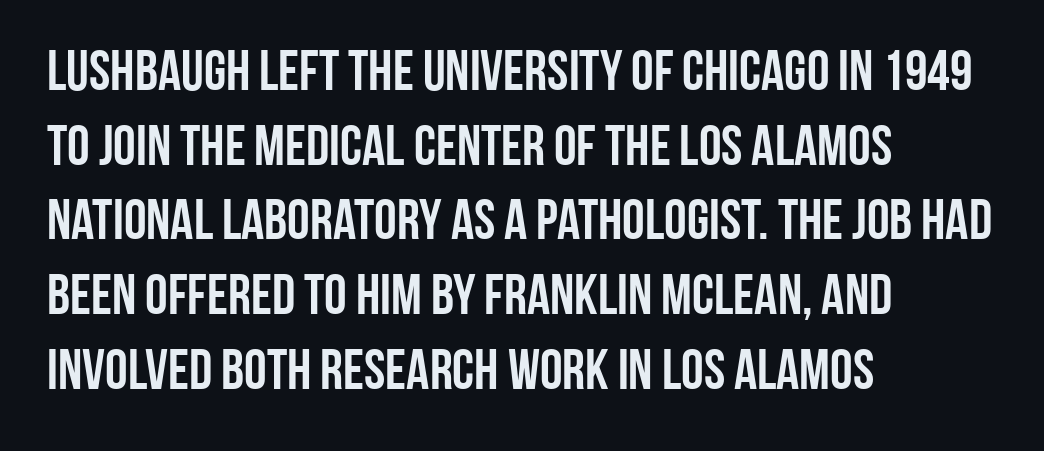
{"serif": "no", "italic": "no", "width": "condensed", "stroke_contrast": "low", "x_height": "large", "monospaced": "no", "underline": "no", "align": "left", "line_spacing": "normal", "line_spacing_ratio": 1.31, "letter_spacing": "normal", "letter_spacing_em": 0.0, "glyph_px": 57}
